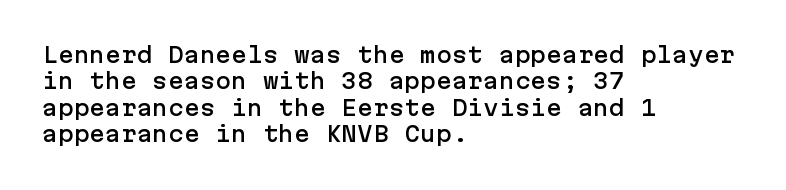
Is there much room between lines? A standard amount, neither cramped nor airy. The line texture is even and compact thanks to regular tracking. In terms of posture, this sample is upright. The paragraph has a hard left edge and a soft right edge. The strip under each line holds only bare page.
